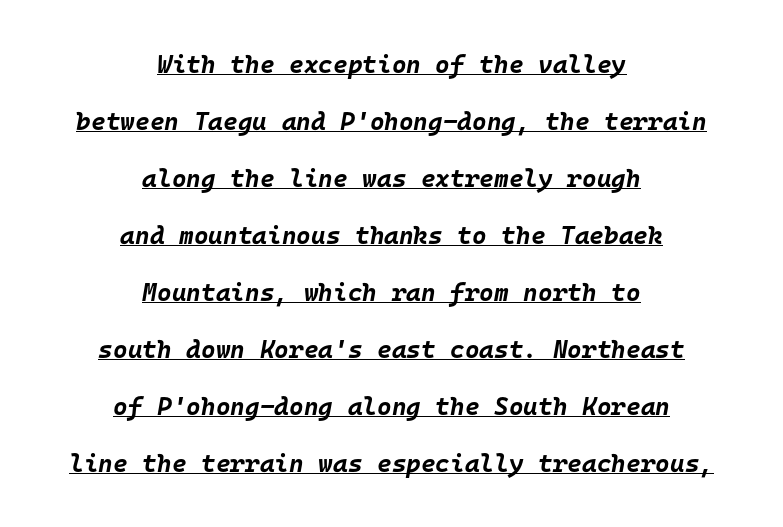
Every row of glyphs is offset so its center matches the block's center. Letter spacing: default. The words here are underlined. These lines stand farther apart than default settings would place them. Style check: oblique.
